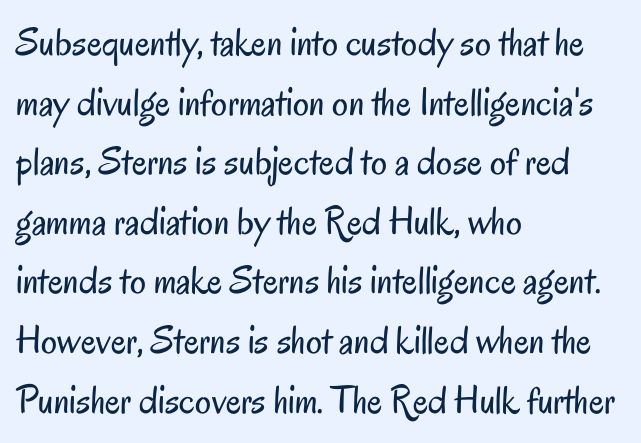
Q: Is the text bold? A: No.
Q: Is the text italic (slanted)? A: No, it is upright.
Q: Is the typeface a serif or a sans-serif typeface? A: Sans-serif.
Q: Is the text underlined? A: No.
Q: How is the paragraph aligned? A: Left-aligned.
Q: Is the spacing between letters normal or unusually wide? A: Normal.
Q: Is the spacing between lines tight, normal or loose? A: Normal.
Q: Width (condensed, normal, or wide)? A: Condensed.
Q: Stroke contrast? A: Low.
Q: x-height? A: Small.
Q: Monospaced? A: No.
